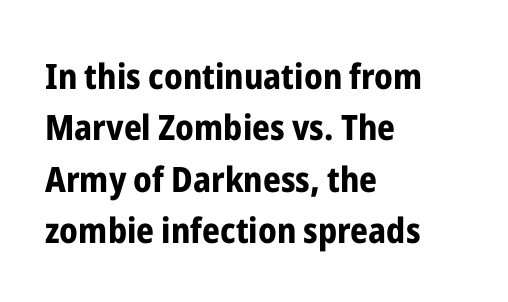
{"serif": "no", "italic": "no", "bold": "yes", "weight": "bold", "width": "condensed", "stroke_contrast": "low", "x_height": "medium", "monospaced": "no", "underline": "no", "align": "left", "line_spacing": "normal", "line_spacing_ratio": 1.47, "letter_spacing": "normal", "letter_spacing_em": 0.0, "glyph_px": 35}
